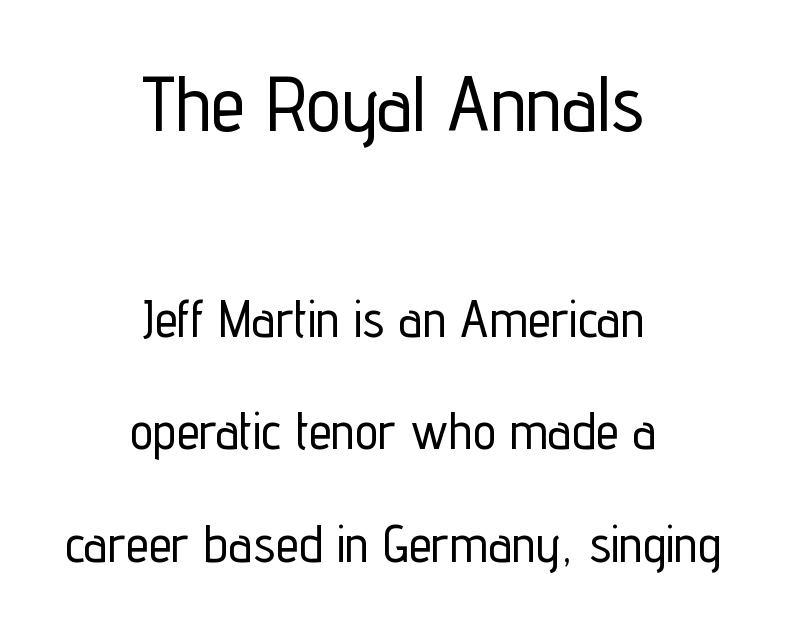
Varying glyph widths throughout — classic text-font behaviour. The horizontal fit of the characters is conventional and even. Visually the block forms a symmetrical silhouette, jagged on both flanks. Examine the stroke ends and you'll find no serifs. No word sits above an underline.
